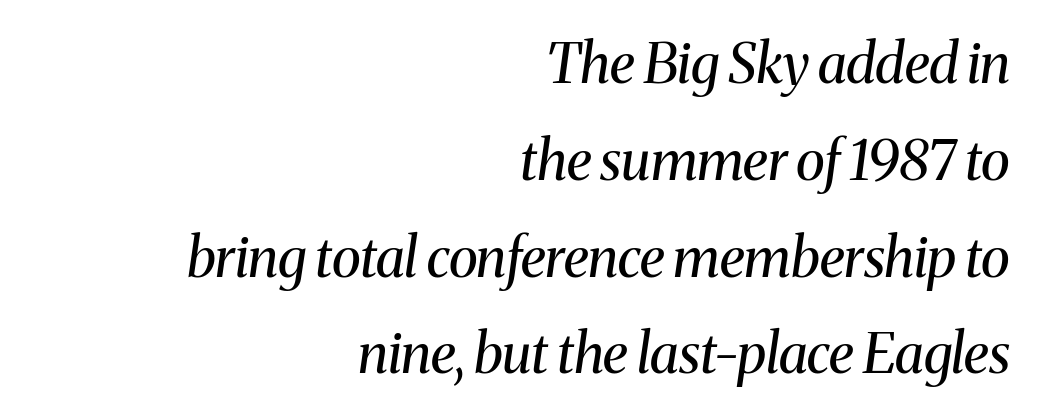
The typesetter chose a ragged-left arrangement here. The type family on display is of the serif kind. The passage shown is not bold in any degree. The string is rendered with underlining switched off. Emphasis-style slanted type is in use.
